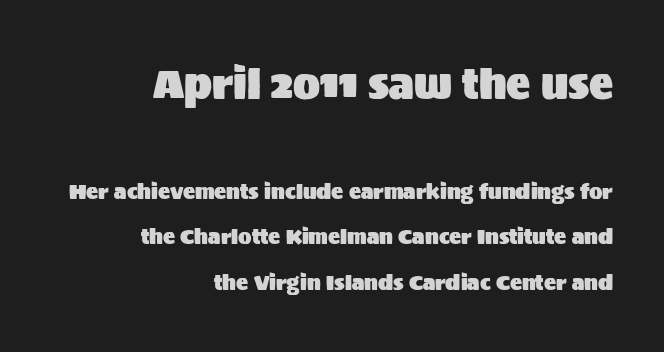
Airy leading. The setting favours the right margin, as signatures and pull-quotes sometimes do. The lettering holds an erect, upright posture throughout. The more generous point size was reserved for the upper chunk.
